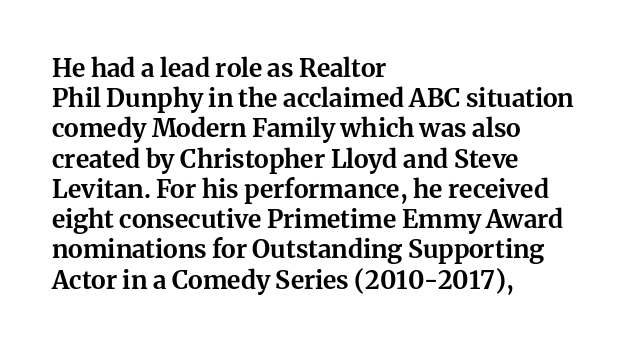
Q: Is the text bold? A: Yes.
Q: Is the text italic (slanted)? A: No, it is upright.
Q: Is the text underlined? A: No.
Q: How is the paragraph aligned? A: Left-aligned.
Q: Is the spacing between letters normal or unusually wide? A: Normal.
